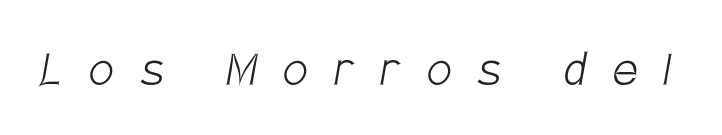
Q: Is the text bold? A: No.
Q: Is the typeface a serif or a sans-serif typeface? A: Sans-serif.
Q: Is the text underlined? A: No.
Q: Is the spacing between letters normal or unusually wide? A: Unusually wide.
Q: Width (condensed, normal, or wide)? A: Condensed.
Q: Stroke contrast? A: Low.
Q: x-height? A: Large.
Q: Monospaced? A: No.
